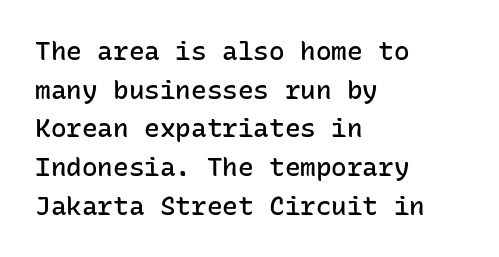
{"italic": "no", "bold": "semi", "underline": "no", "align": "left", "line_spacing": "normal", "line_spacing_ratio": 1.49, "letter_spacing": "normal", "letter_spacing_em": 0.0, "glyph_px": 26}
